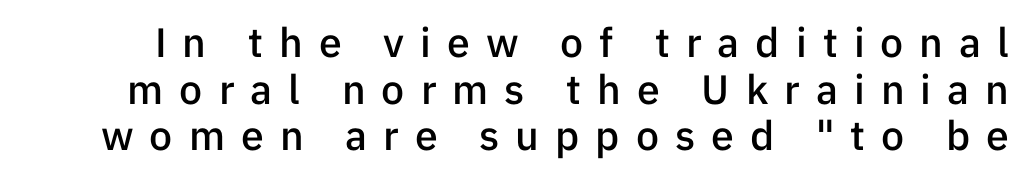
The image shows 41 px semibold sans-serif type, upright; set tight line spacing (1.14x), unusually wide letter spacing (+0.39 em), not underlined; low stroke contrast and a medium x-height.
